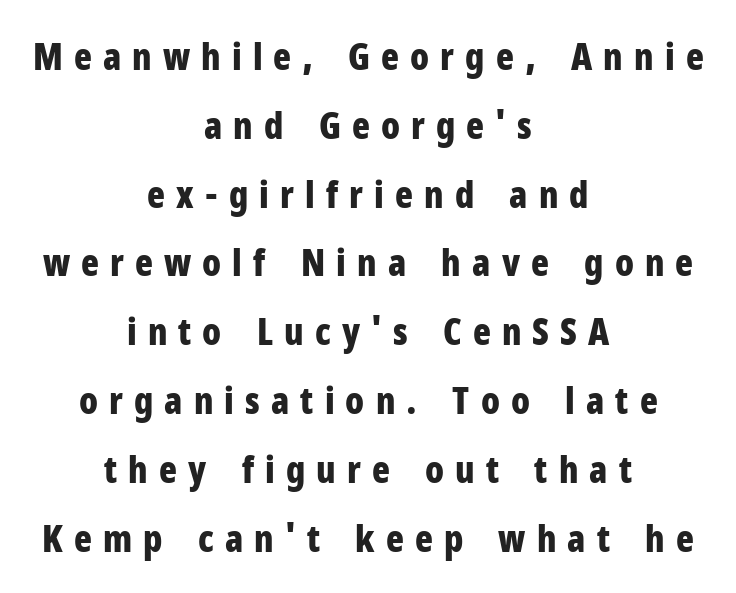
Here the designer chose a conventional face with non-uniform glyph widths. The letters are spread apart with noticeably loose tracking. Which margin do the lines hug? Neither — every line sits in the middle. Note: no serifs on the glyphs. Rendered with straight, roman letterforms.
